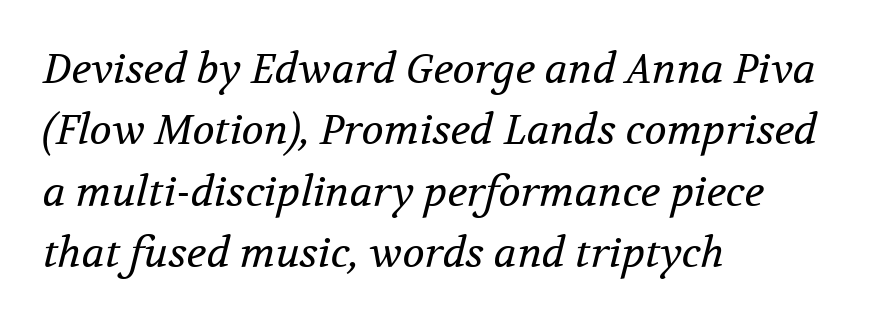
Q: Is the text bold? A: No.
Q: Is the text italic (slanted)? A: Yes, it leans right by about 12 degrees.
Q: Is the typeface a serif or a sans-serif typeface? A: Serif.
Q: Is the text underlined? A: No.
Q: How is the paragraph aligned? A: Left-aligned.
Q: Is the spacing between letters normal or unusually wide? A: Normal.
Q: Is the spacing between lines tight, normal or loose? A: Normal.
Q: Width (condensed, normal, or wide)? A: Normal.
Q: Stroke contrast? A: Medium.
Q: x-height? A: Medium.
Q: Monospaced? A: No.
